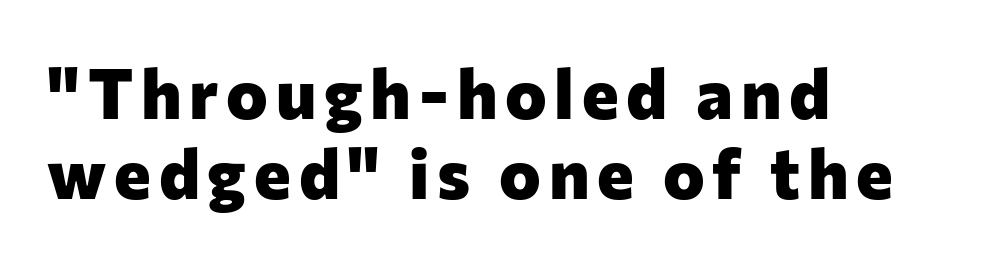
The image shows 70 px heavy sans-serif type, upright; set left-aligned, tight line spacing (1.15x), not underlined; low stroke contrast and a medium x-height.
